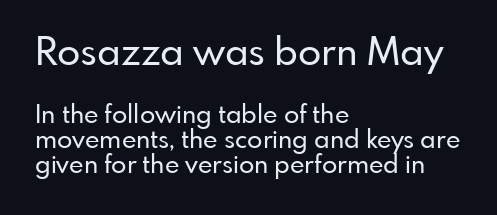
{"serif": "no", "italic": "no", "width": "normal", "stroke_contrast": "low", "x_height": "small", "monospaced": "no", "underline": "no", "align": "left", "line_spacing": "tight", "line_spacing_ratio": 1.0, "letter_spacing": "normal", "letter_spacing_em": 0.0, "larger_block": "first", "size_ratio": 1.52, "glyph_px": 38}
